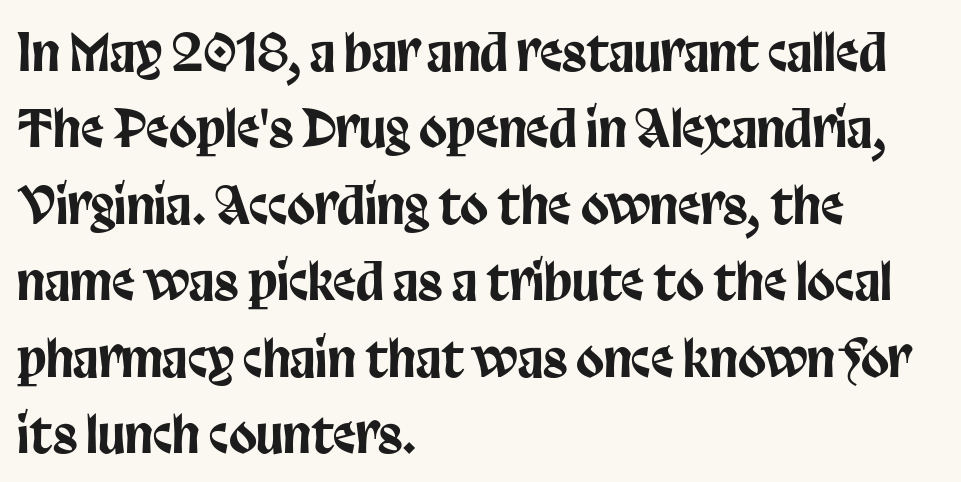
{"serif": "no", "italic": "no", "width": "condensed", "stroke_contrast": "low", "x_height": "large", "monospaced": "no", "underline": "no", "align": "left", "line_spacing": "normal", "line_spacing_ratio": 1.5, "letter_spacing": "normal", "letter_spacing_em": 0.0, "glyph_px": 51}
